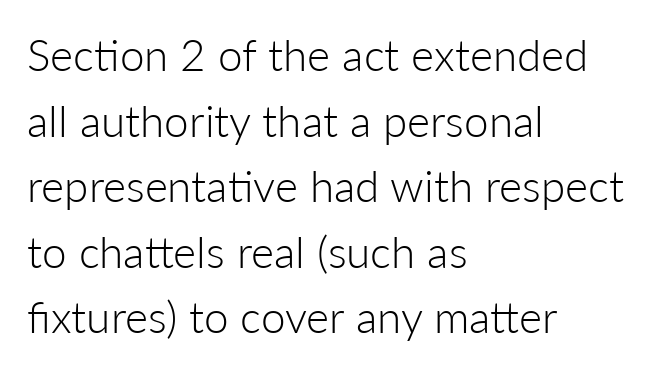
Q: Is the text bold? A: No.
Q: Is the text italic (slanted)? A: No, it is upright.
Q: Is the typeface a serif or a sans-serif typeface? A: Sans-serif.
Q: Is the text underlined? A: No.
Q: How is the paragraph aligned? A: Left-aligned.
Q: Is the spacing between letters normal or unusually wide? A: Normal.
Q: Is the spacing between lines tight, normal or loose? A: Normal.
Q: Width (condensed, normal, or wide)? A: Normal.
Q: Stroke contrast? A: Low.
Q: x-height? A: Medium.
Q: Monospaced? A: No.
